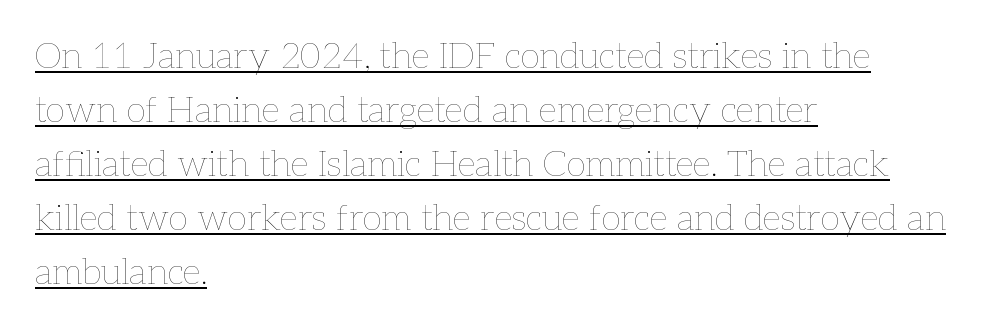
Looks like regular typesetting: each glyph gets only the width it needs. Students, note that the glyphs here touch the page at normal intervals. All the whitespace from short lines collects on the right. The passage shown stacks its lines at a standard gap. A rule runs beneath these lines of type. The axis of the letterforms is exactly vertical.
